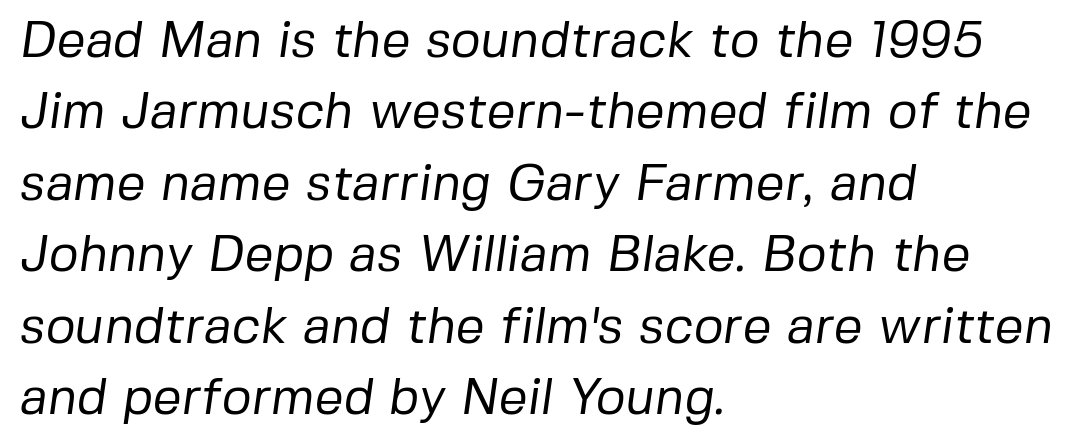
{"serif": "no", "bold": "no", "weight": "regular", "width": "normal", "stroke_contrast": "low", "x_height": "medium", "monospaced": "no", "underline": "no", "align": "left", "line_spacing": "normal", "line_spacing_ratio": 1.4, "letter_spacing": "normal", "letter_spacing_em": 0.0, "glyph_px": 51}
